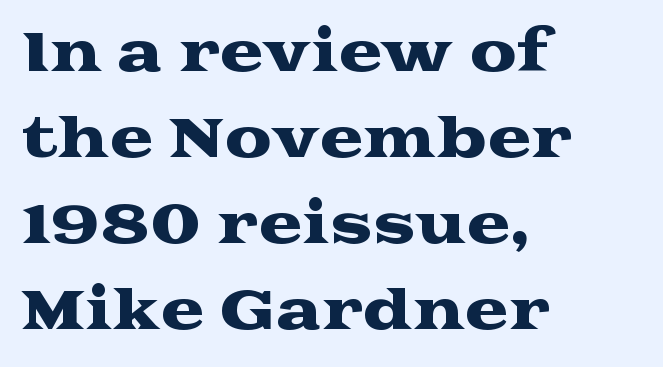
Q: Is the text italic (slanted)? A: No, it is upright.
Q: Is the typeface a serif or a sans-serif typeface? A: Serif.
Q: Is the text underlined? A: No.
Q: How is the paragraph aligned? A: Left-aligned.
Q: Is the spacing between letters normal or unusually wide? A: Normal.
Q: Is the spacing between lines tight, normal or loose? A: Normal.
Q: Width (condensed, normal, or wide)? A: Wide.
Q: Stroke contrast? A: Medium.
Q: x-height? A: Medium.
Q: Monospaced? A: No.
